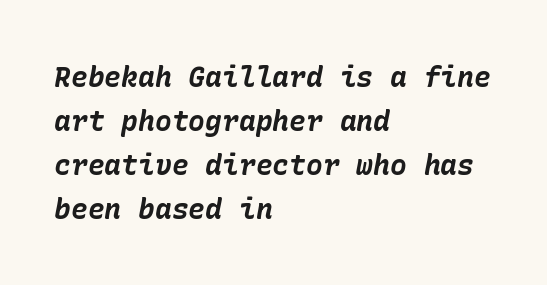
Q: Is the text bold? A: Yes.
Q: Is the text italic (slanted)? A: Yes, it leans right by about 10 degrees.
Q: Is the text underlined? A: No.
Q: How is the paragraph aligned? A: Left-aligned.
Q: Is the spacing between letters normal or unusually wide? A: Normal.
Q: Is the spacing between lines tight, normal or loose? A: Normal.
Q: Width (condensed, normal, or wide)? A: Normal.
Q: Stroke contrast? A: Low.
Q: x-height? A: Medium.
